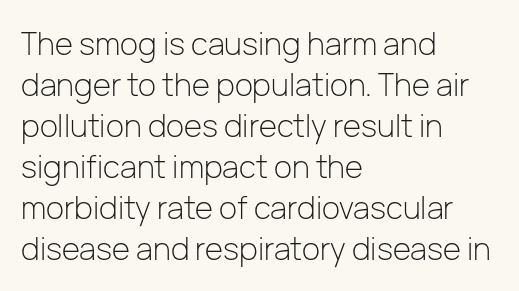
Q: Is the text bold? A: No.
Q: Is the text italic (slanted)? A: No, it is upright.
Q: Is the typeface a serif or a sans-serif typeface? A: Sans-serif.
Q: Is the text underlined? A: No.
Q: How is the paragraph aligned? A: Left-aligned.
Q: Is the spacing between letters normal or unusually wide? A: Normal.
Q: Is the spacing between lines tight, normal or loose? A: Normal.
Q: Width (condensed, normal, or wide)? A: Normal.
Q: Stroke contrast? A: Low.
Q: x-height? A: Medium.
Q: Monospaced? A: No.
